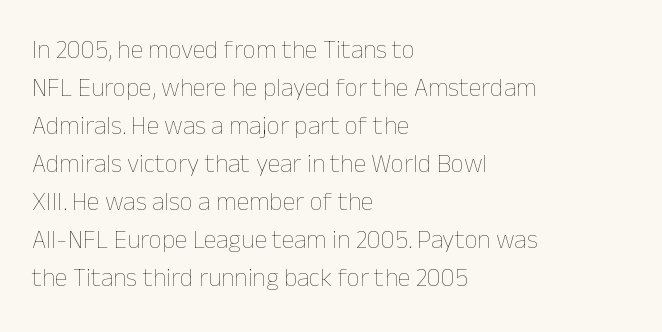
The image shows 26 px text type, upright; set left-aligned, normal line spacing (1.46x), normal letter spacing, not underlined.
